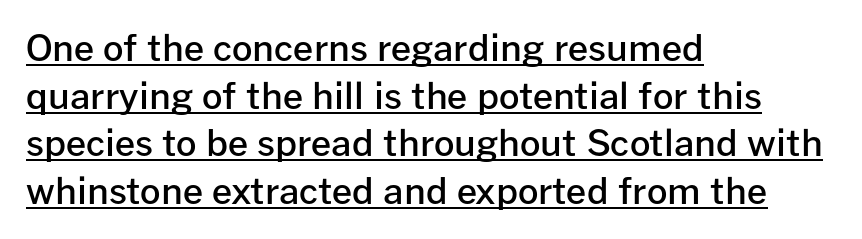
Q: Is the text bold? A: Semi-bold.
Q: Is the text italic (slanted)? A: No, it is upright.
Q: Is the typeface a serif or a sans-serif typeface? A: Sans-serif.
Q: Is the text underlined? A: Yes.
Q: How is the paragraph aligned? A: Left-aligned.
Q: Is the spacing between letters normal or unusually wide? A: Normal.
Q: Is the spacing between lines tight, normal or loose? A: Normal.
Q: Width (condensed, normal, or wide)? A: Normal.
Q: Stroke contrast? A: Low.
Q: x-height? A: Medium.
Q: Monospaced? A: No.
